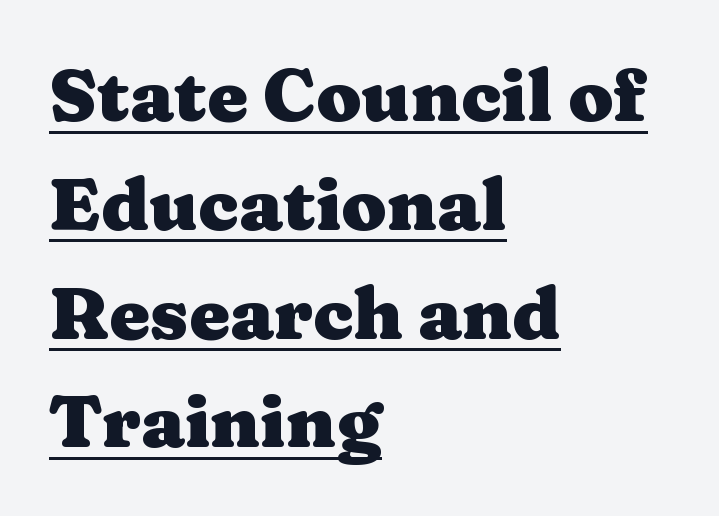
Q: Is the text bold? A: Yes.
Q: Is the text italic (slanted)? A: No, it is upright.
Q: Is the typeface a serif or a sans-serif typeface? A: Serif.
Q: Is the text underlined? A: Yes.
Q: How is the paragraph aligned? A: Left-aligned.
Q: Is the spacing between letters normal or unusually wide? A: Normal.
Q: Is the spacing between lines tight, normal or loose? A: Normal.
Q: Width (condensed, normal, or wide)? A: Wide.
Q: Stroke contrast? A: Medium.
Q: x-height? A: Medium.
Q: Monospaced? A: No.
